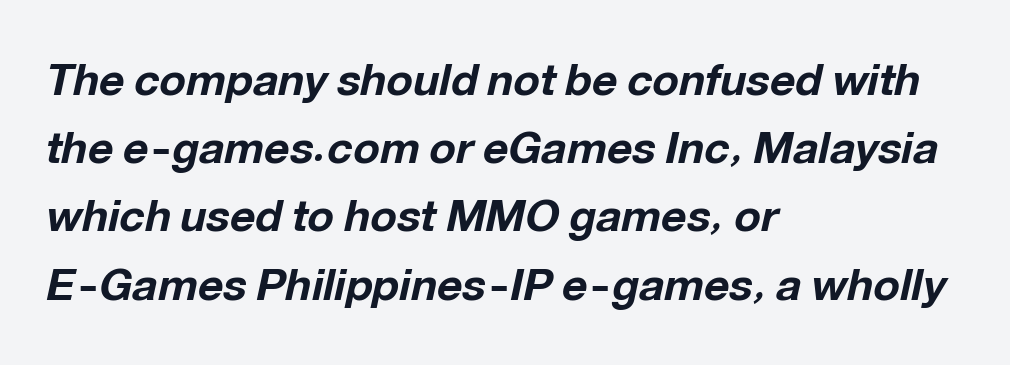
The horizontal fit of the characters is conventional and even. Does the copy run flush right? No — it runs flush left. Descender tails drop into unmarked territory. A typesetter would call this leading conventional body-copy spacing. Look at the stroke-to-counter ratio: heavy, a bold.
